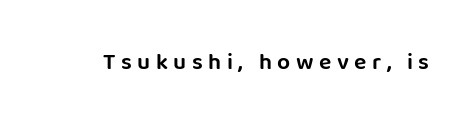
The image shows 23 px text type, upright; set unusually wide letter spacing (+0.24 em), not underlined.
